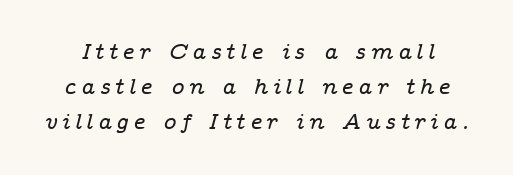
Q: Is the text italic (slanted)? A: Yes, it leans right by about 14 degrees.
Q: Is the text underlined? A: No.
Q: Is the spacing between letters normal or unusually wide? A: Unusually wide.
Q: Is the spacing between lines tight, normal or loose? A: Normal.
